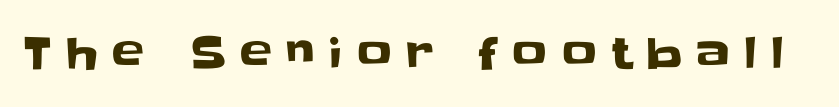
Q: Is the text italic (slanted)? A: No, it is upright.
Q: Is the typeface a serif or a sans-serif typeface? A: Sans-serif.
Q: Is the text underlined? A: No.
Q: Is the spacing between letters normal or unusually wide? A: Unusually wide.
Q: Width (condensed, normal, or wide)? A: Normal.
Q: Stroke contrast? A: Low.
Q: x-height? A: Large.
Q: Monospaced? A: No.
